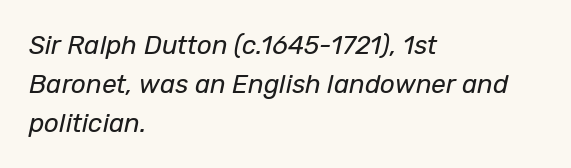
The image shows 26 px text type, italic (leaning right); set left-aligned, normal line spacing (1.5x), normal letter spacing, not underlined.
